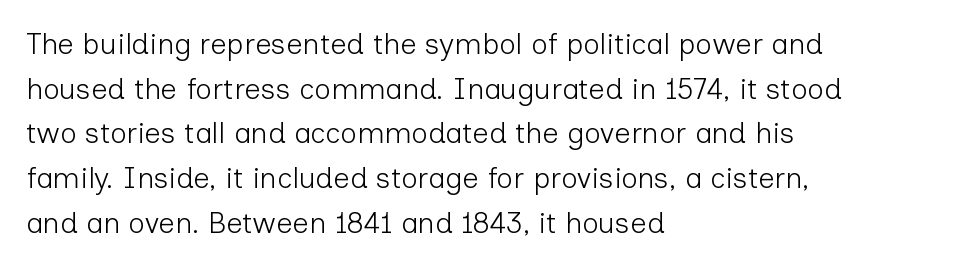
Q: Is the text bold? A: No.
Q: Is the text italic (slanted)? A: No, it is upright.
Q: Is the typeface a serif or a sans-serif typeface? A: Sans-serif.
Q: Is the text underlined? A: No.
Q: How is the paragraph aligned? A: Left-aligned.
Q: Is the spacing between letters normal or unusually wide? A: Normal.
Q: Is the spacing between lines tight, normal or loose? A: Normal.
Q: Width (condensed, normal, or wide)? A: Normal.
Q: Stroke contrast? A: Low.
Q: x-height? A: Medium.
Q: Monospaced? A: No.
